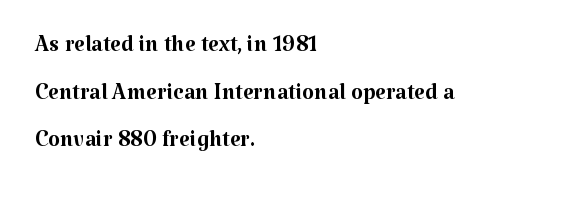
Q: Is the text bold? A: No.
Q: Is the text italic (slanted)? A: No, it is upright.
Q: Is the typeface a serif or a sans-serif typeface? A: Serif.
Q: Is the text underlined? A: No.
Q: How is the paragraph aligned? A: Left-aligned.
Q: Is the spacing between letters normal or unusually wide? A: Normal.
Q: Is the spacing between lines tight, normal or loose? A: Normal.
Q: Width (condensed, normal, or wide)? A: Normal.
Q: Stroke contrast? A: Medium.
Q: x-height? A: Medium.
Q: Monospaced? A: No.
